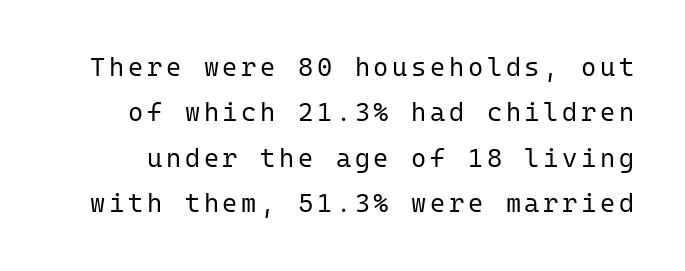
The image shows 26 px text type, upright; set line spacing 1.75x, not underlined.
